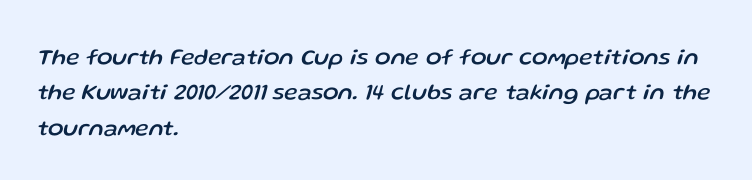
The image shows 23 px text type, italic (leaning right); set left-aligned, normal line spacing (1.54x), normal letter spacing, not underlined.
